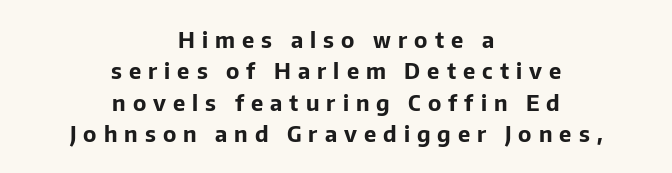
Students, this is bold: see how much ink each stroke carries. There is plenty of visible air inserted between adjacent glyphs. The passage shown stacks its lines at a standard gap. Every character sits straight up, as roman type does. Short and long lines alike share a common midpoint. Unmarked baselines from the first word to the last.
